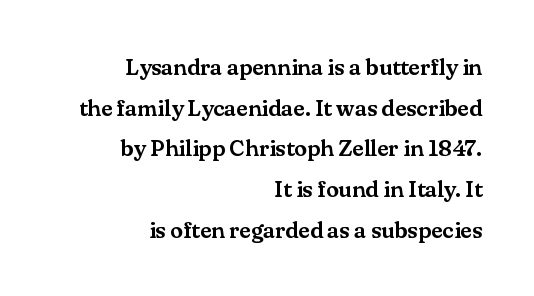
{"italic": "no", "underline": "no", "align": "right", "line_spacing_ratio": 1.77, "letter_spacing": "normal", "letter_spacing_em": 0.0, "glyph_px": 23}
